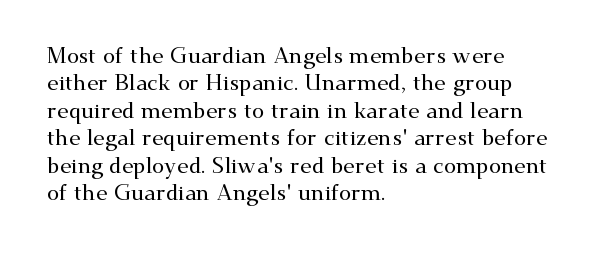
Q: Is the text italic (slanted)? A: No, it is upright.
Q: Is the text underlined? A: No.
Q: How is the paragraph aligned? A: Left-aligned.
Q: Is the spacing between letters normal or unusually wide? A: Normal.
Q: Is the spacing between lines tight, normal or loose? A: Normal.
